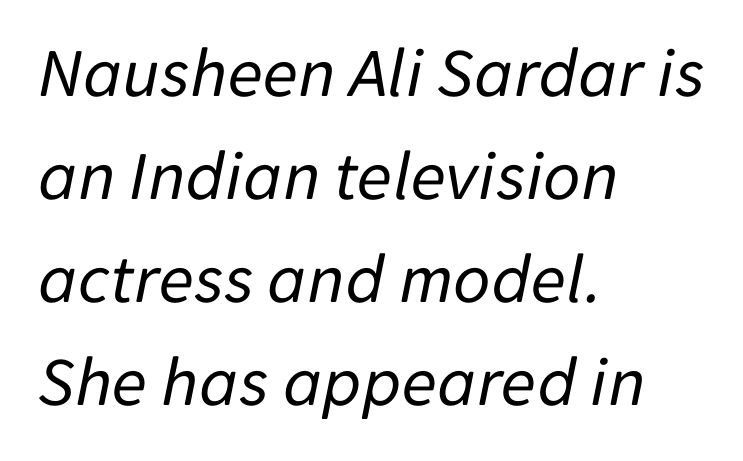
{"italic": "yes", "lean": "right", "slant_degrees": 11, "bold": "no", "weight": "regular", "width": "normal", "stroke_contrast": "low", "x_height": "medium", "monospaced": "no", "underline": "no", "align": "left", "line_spacing": "normal", "line_spacing_ratio": 1.43, "letter_spacing": "normal", "letter_spacing_em": 0.0, "glyph_px": 72}
